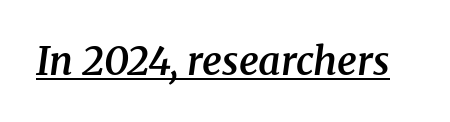
{"serif": "yes", "italic": "yes", "lean": "right", "slant_degrees": 8, "bold": "semi", "weight": "semibold", "width": "normal", "stroke_contrast": "medium", "x_height": "medium", "monospaced": "no", "underline": "yes", "letter_spacing": "normal", "letter_spacing_em": 0.0, "glyph_px": 39}
